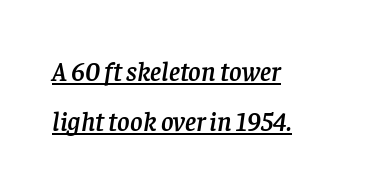
The image shows 27 px text type, italic (leaning right); set left-aligned, line spacing 1.85x, normal letter spacing, underlined.
